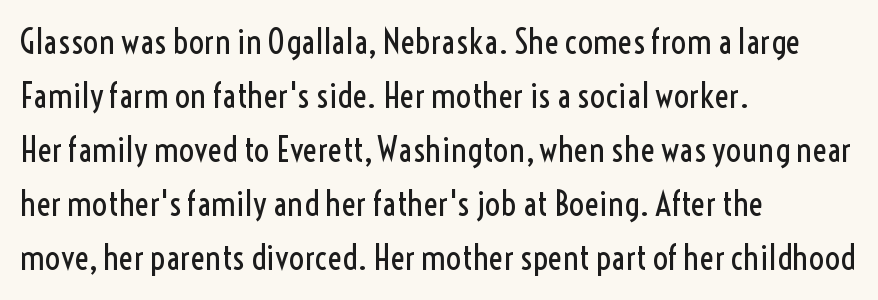
The image shows 34 px regular-weight, condensed sans-serif type, upright; set left-aligned, normal line spacing (1.59x), normal letter spacing, not underlined; a medium x-height.
